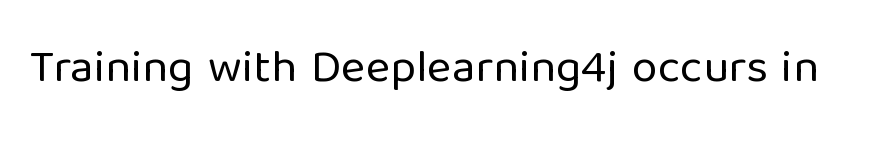
Q: Is the text bold? A: No.
Q: Is the text italic (slanted)? A: No, it is upright.
Q: Is the typeface a serif or a sans-serif typeface? A: Sans-serif.
Q: Is the text underlined? A: No.
Q: Is the spacing between letters normal or unusually wide? A: Normal.
Q: Width (condensed, normal, or wide)? A: Normal.
Q: Stroke contrast? A: Low.
Q: x-height? A: Medium.
Q: Monospaced? A: No.
